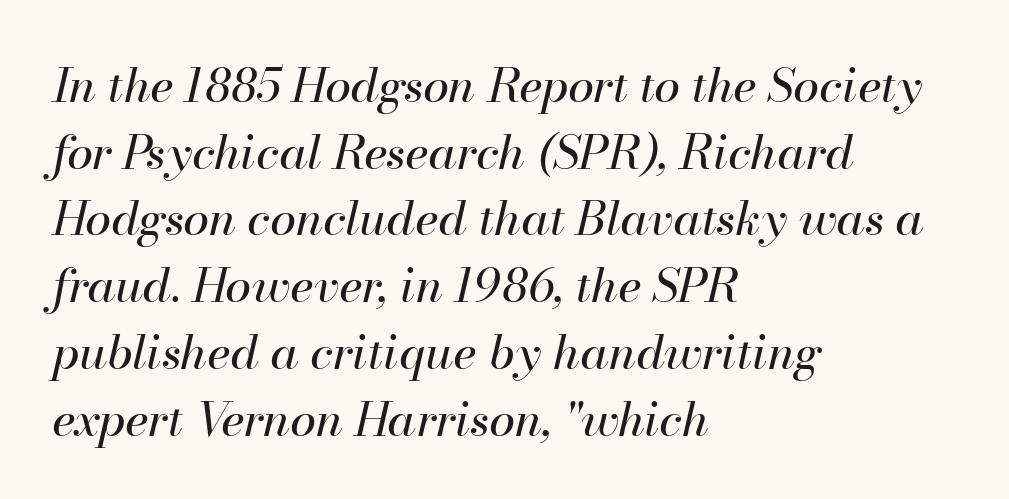
Q: Is the text bold? A: No.
Q: Is the text italic (slanted)? A: Yes, it leans right by about 13 degrees.
Q: Is the text underlined? A: No.
Q: How is the paragraph aligned? A: Left-aligned.
Q: Is the spacing between letters normal or unusually wide? A: Normal.
Q: Is the spacing between lines tight, normal or loose? A: Normal.
Q: Width (condensed, normal, or wide)? A: Normal.
Q: Stroke contrast? A: High.
Q: x-height? A: Small.
Q: Monospaced? A: No.
